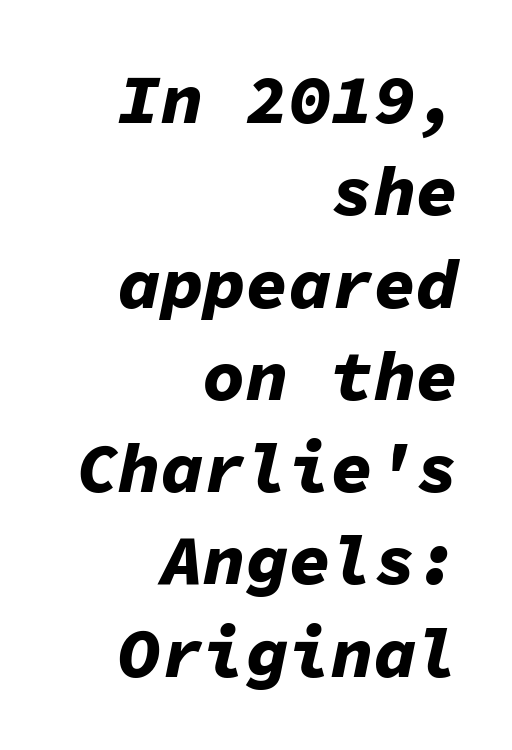
The image shows 71 px bold type, italic (leaning right), monospaced; set right-aligned, normal line spacing (1.3x), normal letter spacing, not underlined; low stroke contrast and a medium x-height.
